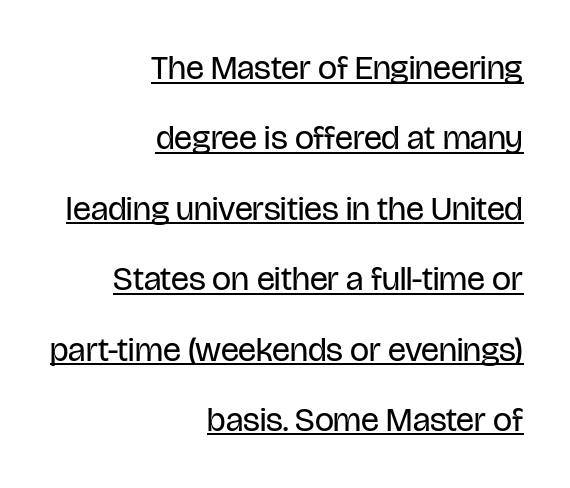
Q: Is the text bold? A: No.
Q: Is the text italic (slanted)? A: No, it is upright.
Q: Is the typeface a serif or a sans-serif typeface? A: Sans-serif.
Q: Is the text underlined? A: Yes.
Q: How is the paragraph aligned? A: Right-aligned.
Q: Is the spacing between letters normal or unusually wide? A: Normal.
Q: Is the spacing between lines tight, normal or loose? A: Loose.
Q: Width (condensed, normal, or wide)? A: Condensed.
Q: Stroke contrast? A: Low.
Q: x-height? A: Large.
Q: Monospaced? A: No.
